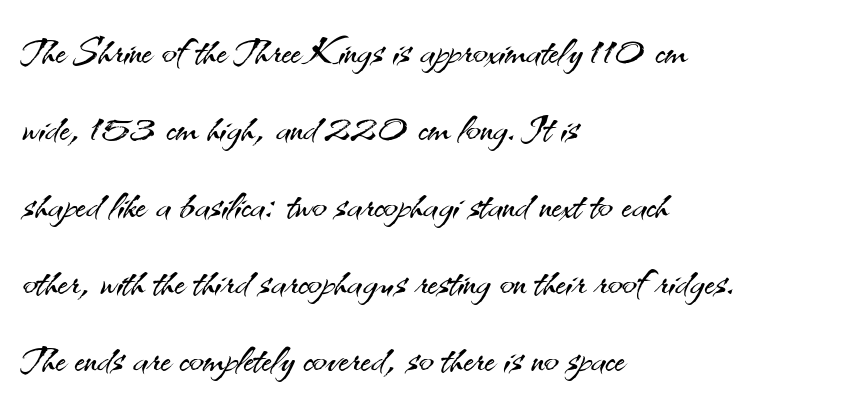
A typesetter would call this zero additional tracking. Each row of text sits above clean, open space. Here the designer chose a conventional face with non-uniform glyph widths. Weight: in the light-to-regular range. Teacher's note: observe the even left margin — that is flush-left alignment.
